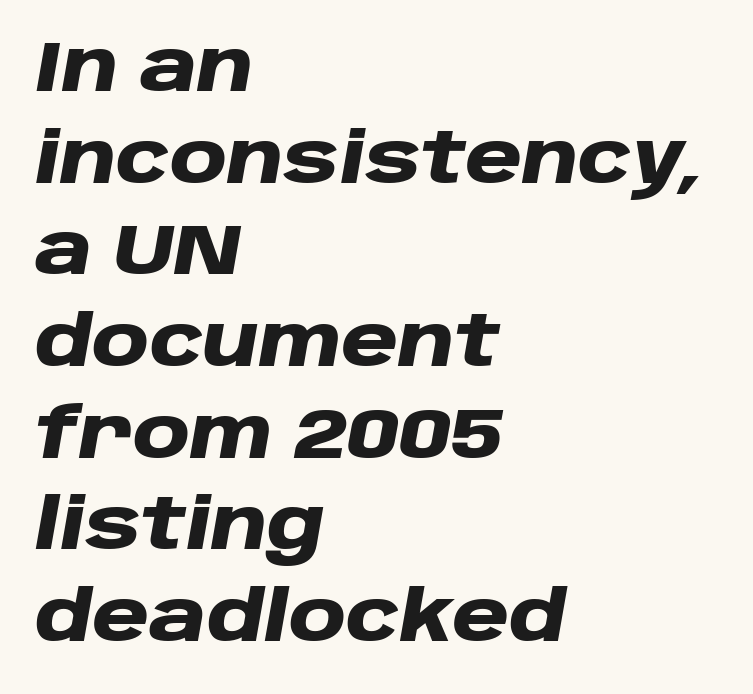
The image shows 70 px heavy, wide type, italic (leaning right); set left-aligned, normal line spacing (1.31x), normal letter spacing, not underlined; low stroke contrast and a large x-height.
